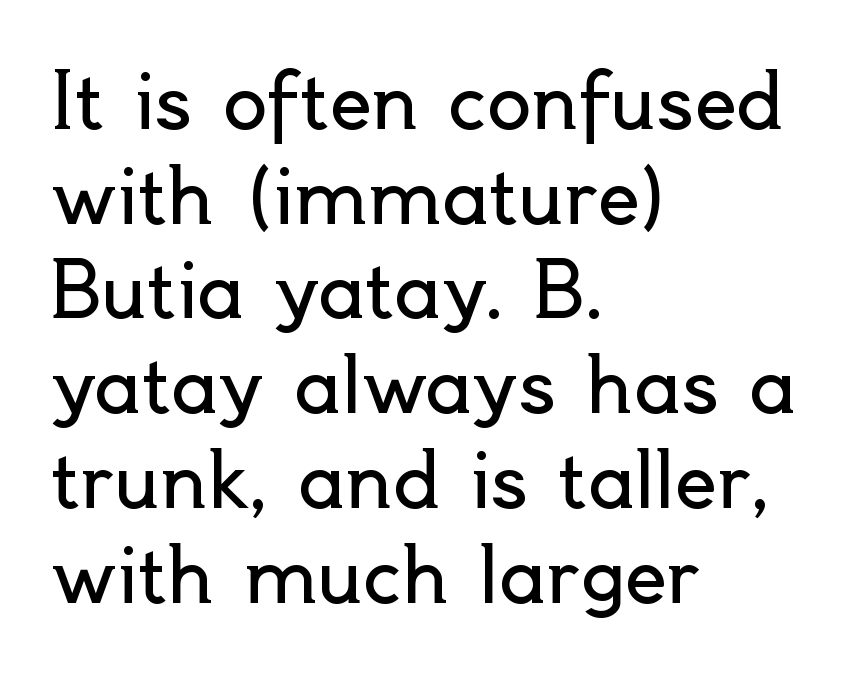
{"serif": "no", "italic": "no", "bold": "no", "weight": "regular", "width": "normal", "x_height": "small", "monospaced": "no", "underline": "no", "align": "left", "line_spacing": "normal", "line_spacing_ratio": 1.28, "letter_spacing": "normal", "letter_spacing_em": 0.0, "glyph_px": 74}
